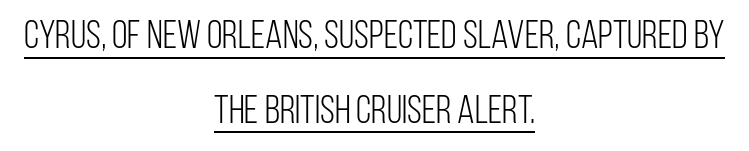
The image shows 40 px light, condensed sans-serif type, upright; set centered, line spacing 1.87x, normal letter spacing, underlined; low stroke contrast and a large x-height.
